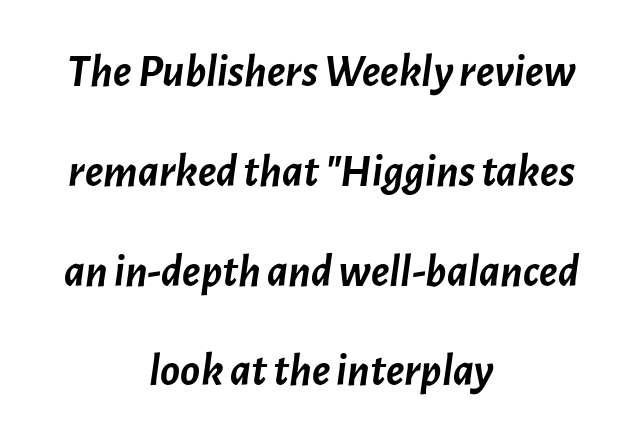
Varying glyph widths throughout — classic text-font behaviour. The glyphs are unaccompanied by any horizontal stroke below them. Style check: oblique. What weight is shown? A full bold with thick strokes. Compared with typical paragraphs, the rows here are farther apart.
